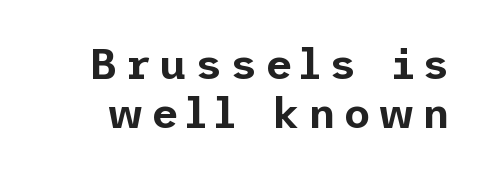
If you drew a line through each stem, it would be perfectly vertical. Descender tails drop into unmarked territory. This is sans-serif lettering, the kind often seen on screens and signage. If you measured baseline to baseline, you'd find a short distance.
